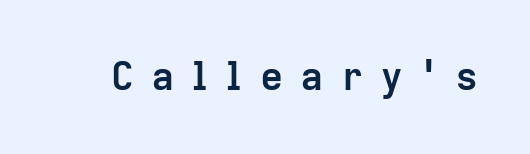
This sample uses expanded letter spacing, leaving extra air between glyphs. Typographically, this falls in the sans-serif category. The passage shown is typed in a proportional face where columns would drift. Underline: absent. This is heavy type, rendered in bold.
